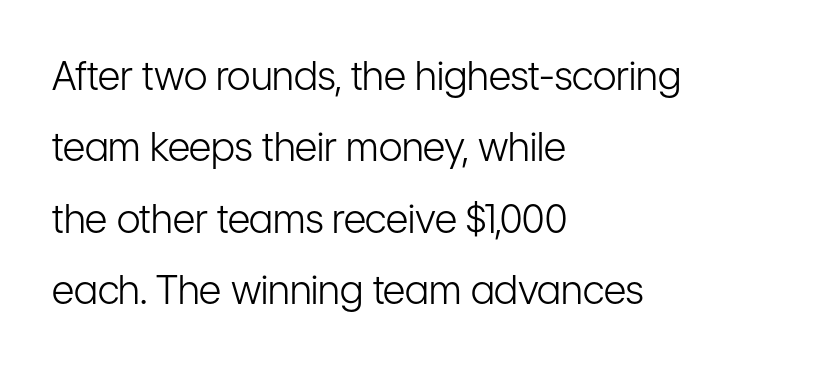
{"serif": "no", "italic": "no", "bold": "no", "weight": "light", "width": "condensed", "stroke_contrast": "low", "x_height": "medium", "monospaced": "no", "underline": "no", "align": "left", "line_spacing_ratio": 1.83, "letter_spacing": "normal", "letter_spacing_em": 0.0, "glyph_px": 39}
